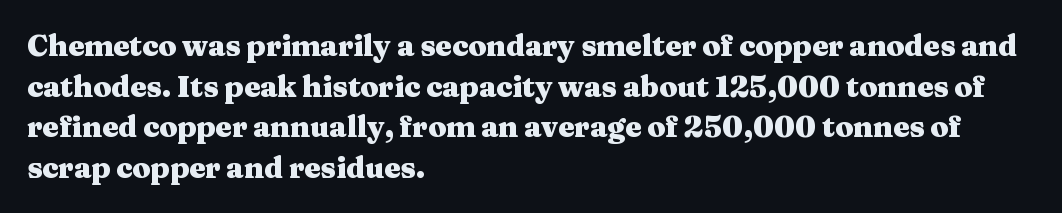
The image shows 29 px heavy, wide serif type, upright; set left-aligned, normal line spacing (1.4x), normal letter spacing, not underlined; medium stroke contrast and a medium x-height.
